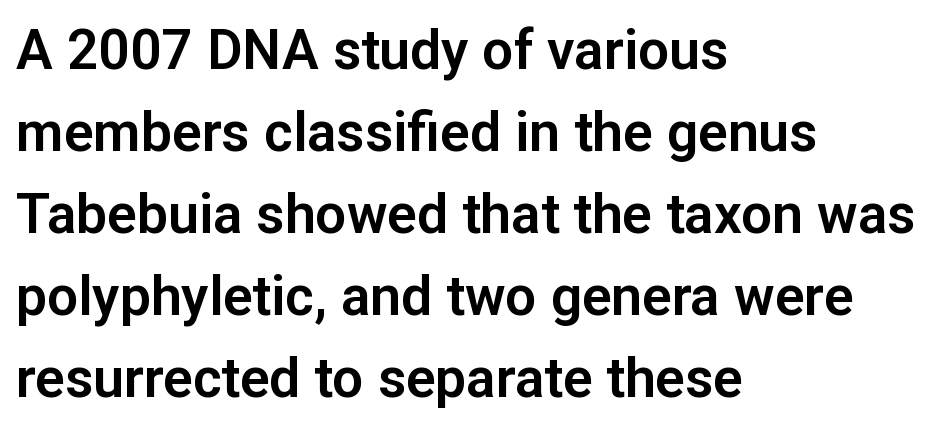
Q: Is the text italic (slanted)? A: No, it is upright.
Q: Is the typeface a serif or a sans-serif typeface? A: Sans-serif.
Q: Is the text underlined? A: No.
Q: How is the paragraph aligned? A: Left-aligned.
Q: Is the spacing between letters normal or unusually wide? A: Normal.
Q: Is the spacing between lines tight, normal or loose? A: Normal.
Q: Width (condensed, normal, or wide)? A: Normal.
Q: Stroke contrast? A: Low.
Q: x-height? A: Medium.
Q: Monospaced? A: No.
